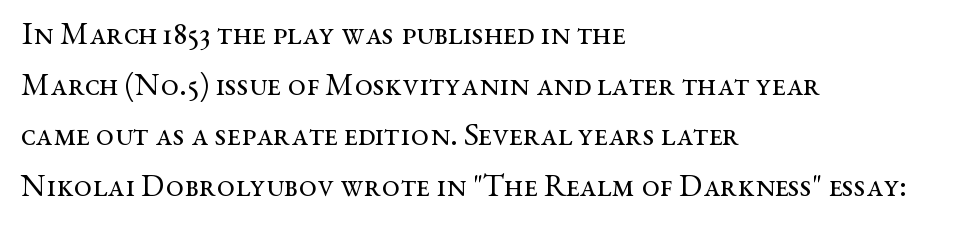
{"serif": "yes", "italic": "no", "bold": "no", "weight": "regular", "width": "wide", "stroke_contrast": "medium", "x_height": "medium", "monospaced": "no", "underline": "no", "align": "left", "line_spacing": "normal", "line_spacing_ratio": 1.58, "letter_spacing": "normal", "letter_spacing_em": 0.0, "glyph_px": 32}
